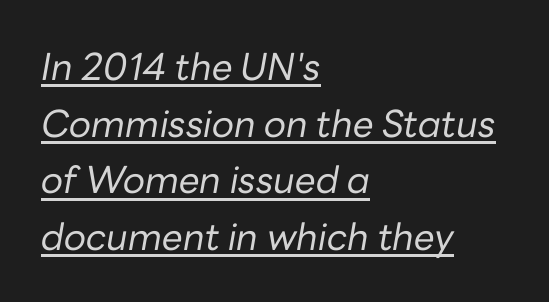
The typesetting does not lean heavy: it is not bold. The passage shown is typed in a proportional face where columns would drift. Underlined type. Looking at the ascenders, they clearly lean. This rendering uses left alignment, leaving the right contour irregular.
